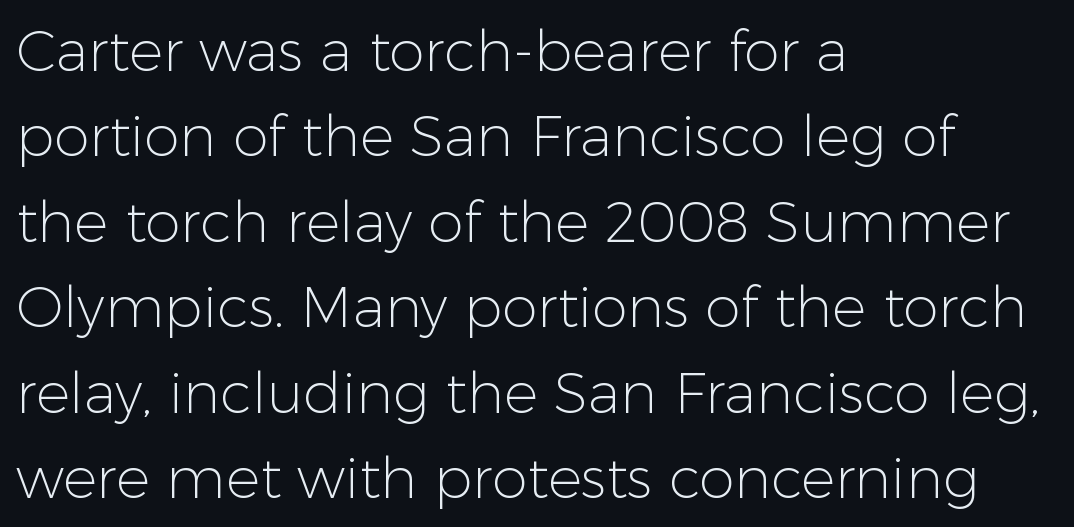
{"serif": "no", "italic": "no", "bold": "no", "weight": "light", "width": "normal", "stroke_contrast": "low", "x_height": "medium", "monospaced": "no", "underline": "no", "align": "left", "line_spacing": "normal", "line_spacing_ratio": 1.5, "letter_spacing": "normal", "letter_spacing_em": 0.0, "glyph_px": 57}
